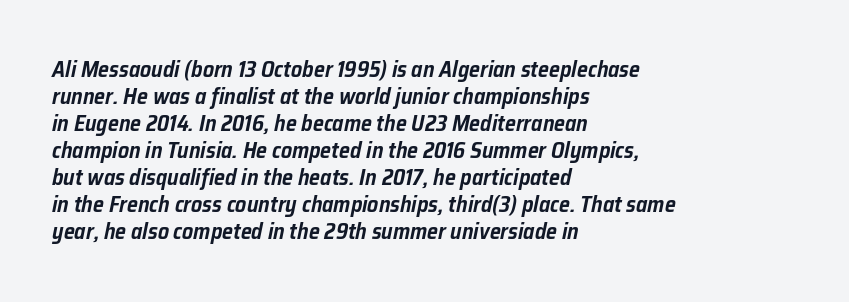
Letter spacing: default. The lines are quadded left. The specimen reads as italic at a glance. Plain, unruled lines of type.
